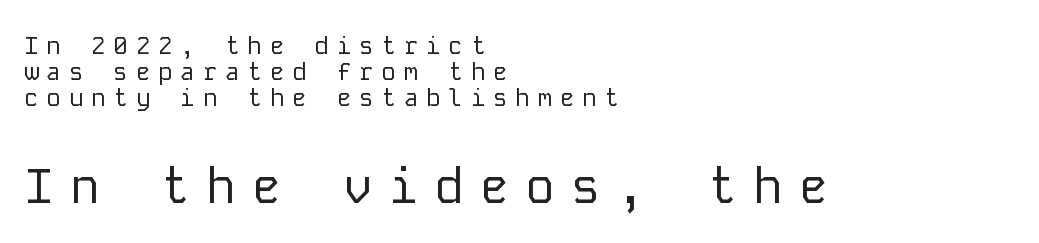
The image shows 49 px regular-weight sans-serif type, upright, monospaced; set left-aligned, tight line spacing (1.09x), unusually wide letter spacing (+0.33 em), not underlined; the second (bottom) block is 2.04x larger; low stroke contrast and a medium x-height.
